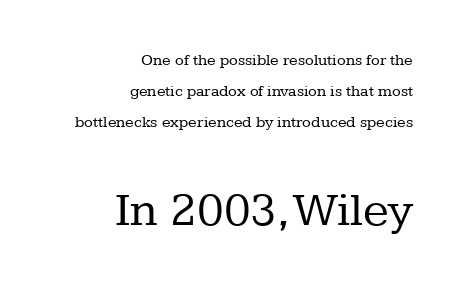
Q: Is the text bold? A: No.
Q: Is the text italic (slanted)? A: No, it is upright.
Q: Is the typeface a serif or a sans-serif typeface? A: Serif.
Q: Is the text underlined? A: No.
Q: How is the paragraph aligned? A: Right-aligned.
Q: Is the spacing between letters normal or unusually wide? A: Normal.
Q: Is the spacing between lines tight, normal or loose? A: Loose.
Q: Which block of text is set in a larger size, the first (top) or the second (bottom)? A: The second (bottom) one.
Q: Width (condensed, normal, or wide)? A: Normal.
Q: Stroke contrast? A: Low.
Q: x-height? A: Medium.
Q: Monospaced? A: No.
